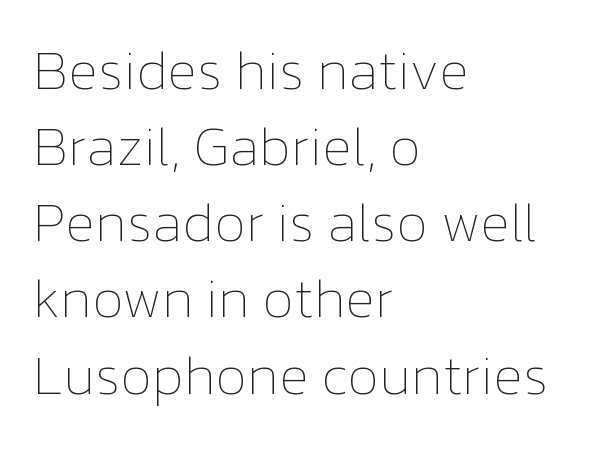
On a weight scale, this lands at 450 or below. Nobody drew a line under any word here. Ordinary non-slanted type is in use. No extra tracking has been applied to these lines. Where is the straight margin? On the left. The block of text has a typical density, with ordinary space between rows.
